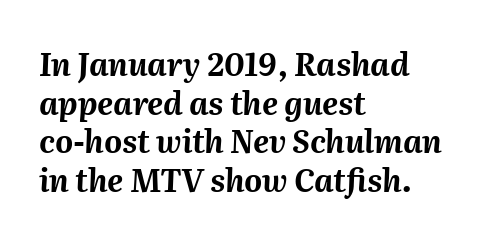
The lettering tilts uniformly, giving the passage an italic look. Caption: multi-line text, flush left, ragged right. Here the glyphs are tracked normally, forming tight word shapes. Here the designer chose a conventional face with non-uniform glyph widths. Honestly, there is no underline to notice here at all. Students, this is bold: see how much ink each stroke carries.
